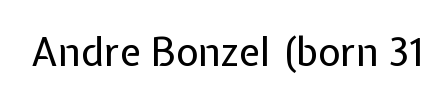
Q: Is the text bold? A: No.
Q: Is the text italic (slanted)? A: No, it is upright.
Q: Is the typeface a serif or a sans-serif typeface? A: Sans-serif.
Q: Is the text underlined? A: No.
Q: Is the spacing between letters normal or unusually wide? A: Normal.
Q: Width (condensed, normal, or wide)? A: Normal.
Q: Stroke contrast? A: Low.
Q: x-height? A: Medium.
Q: Monospaced? A: No.
